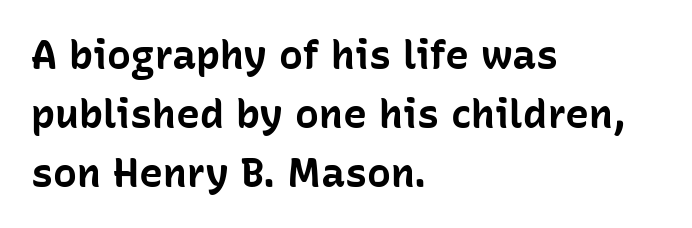
{"serif": "no", "italic": "no", "bold": "yes", "weight": "bold", "width": "normal", "stroke_contrast": "low", "x_height": "medium", "monospaced": "no", "underline": "no", "align": "left", "line_spacing": "normal", "line_spacing_ratio": 1.47, "letter_spacing": "normal", "letter_spacing_em": 0.0, "glyph_px": 40}
